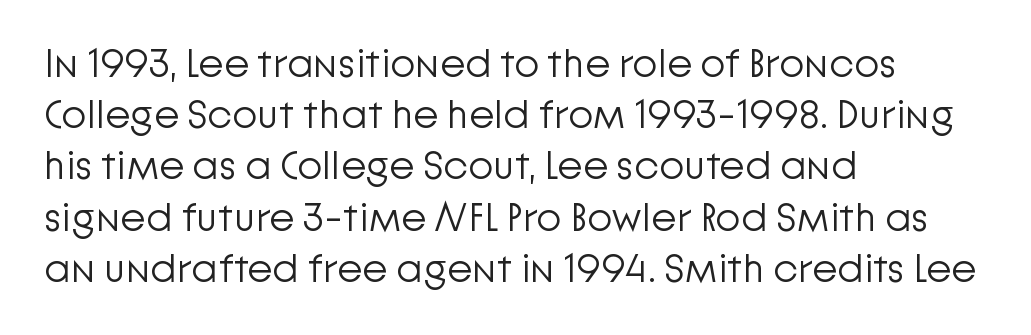
Q: Is the text bold? A: No.
Q: Is the text italic (slanted)? A: No, it is upright.
Q: Is the typeface a serif or a sans-serif typeface? A: Sans-serif.
Q: Is the text underlined? A: No.
Q: How is the paragraph aligned? A: Left-aligned.
Q: Is the spacing between letters normal or unusually wide? A: Normal.
Q: Is the spacing between lines tight, normal or loose? A: Normal.
Q: Width (condensed, normal, or wide)? A: Normal.
Q: Stroke contrast? A: Low.
Q: x-height? A: Medium.
Q: Monospaced? A: No.
